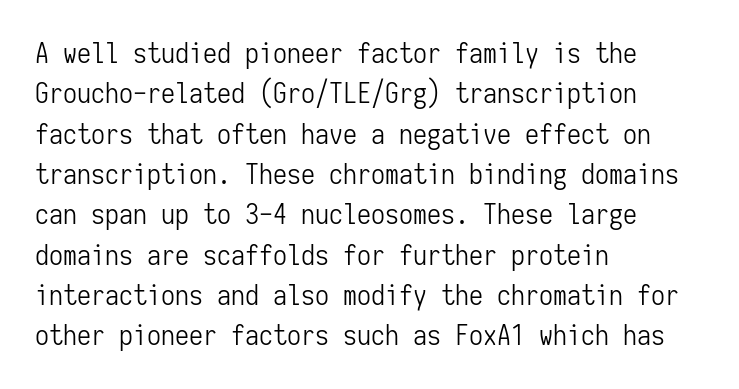
The image shows 28 px light, condensed sans-serif type, upright, monospaced; set left-aligned, normal line spacing (1.44x), normal letter spacing, not underlined; low stroke contrast and a medium x-height.
